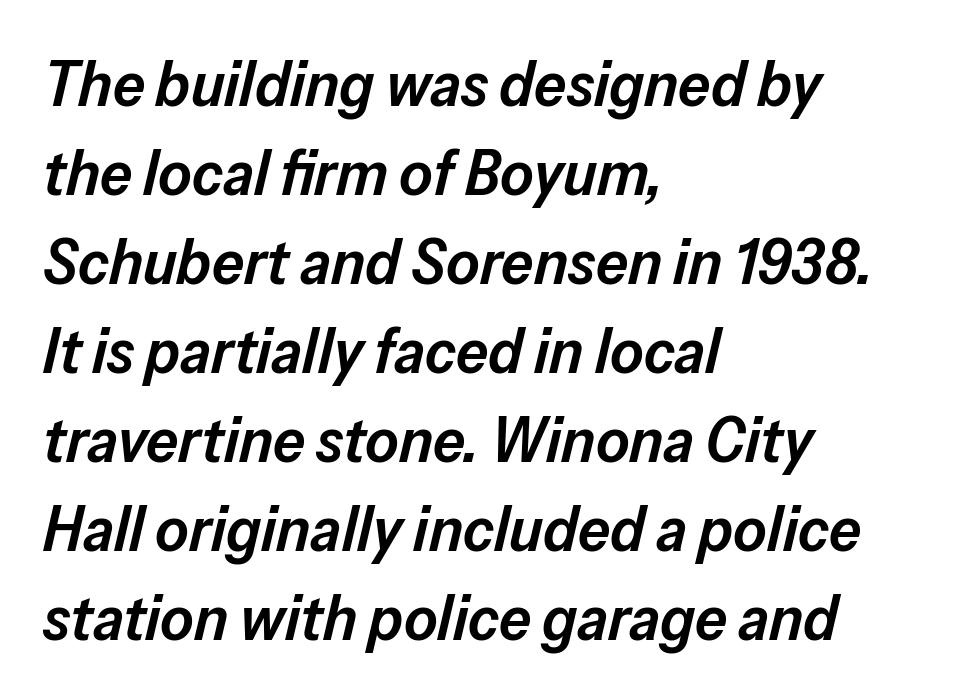
Style check: oblique. Compared with a centered layout, this one pins lines to the left instead. Type without underlining. Interline gaps are of average width in this sample. Firm but not heavy-handed strokes: this text is semibold. The face used here is proportionally spaced, like ordinary book or web type.
